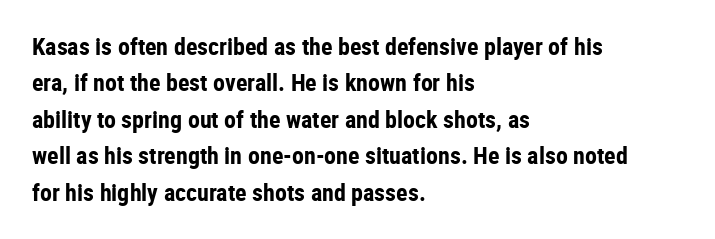
The designer left line spacing at the default. The horizontal fit of the characters is conventional and even. The specimen reads as upright at a glance. The passage shown is not underscored anywhere. The letters are bold, with thick, heavy strokes.
